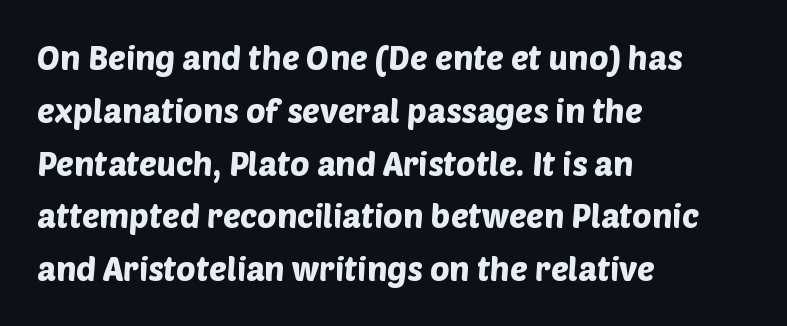
{"serif": "no", "width": "normal", "stroke_contrast": "low", "x_height": "large", "monospaced": "no", "underline": "no", "align": "left", "line_spacing": "normal", "line_spacing_ratio": 1.6, "letter_spacing": "normal", "letter_spacing_em": 0.0, "glyph_px": 33}
